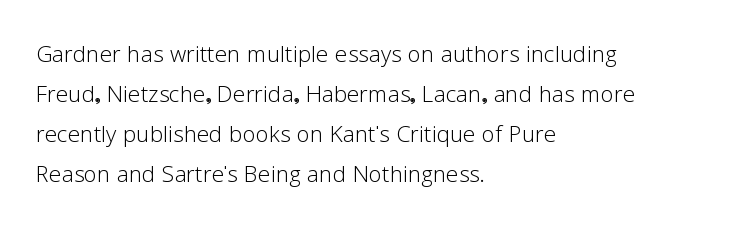
The image shows 30 px light sans-serif type, upright; set left-aligned, normal line spacing (1.33x), normal letter spacing, not underlined; low stroke contrast and a medium x-height.
